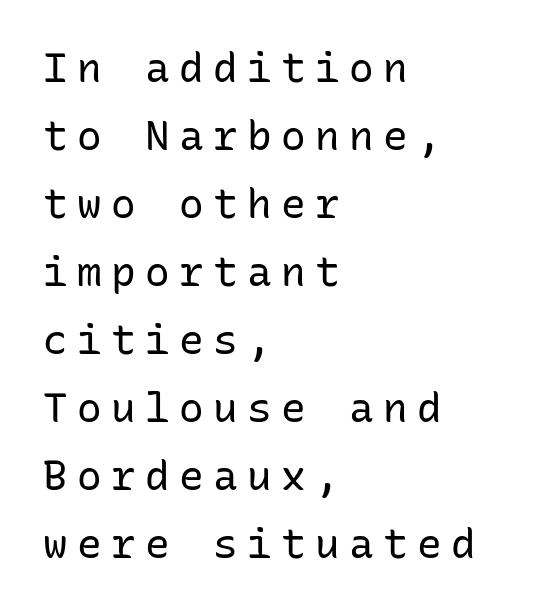
{"serif": "no", "italic": "no", "bold": "no", "weight": "regular", "width": "normal", "stroke_contrast": "low", "x_height": "medium", "monospaced": "yes", "underline": "no", "align": "left", "line_spacing": "normal", "line_spacing_ratio": 1.66, "letter_spacing": "wide", "letter_spacing_em": 0.23, "glyph_px": 41}
